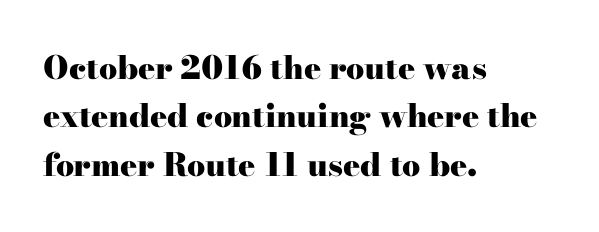
{"serif": "yes", "italic": "no", "bold": "yes", "weight": "heavy", "width": "wide", "stroke_contrast": "high", "x_height": "small", "monospaced": "no", "underline": "no", "align": "left", "line_spacing": "normal", "line_spacing_ratio": 1.51, "letter_spacing": "normal", "letter_spacing_em": 0.0, "glyph_px": 32}
